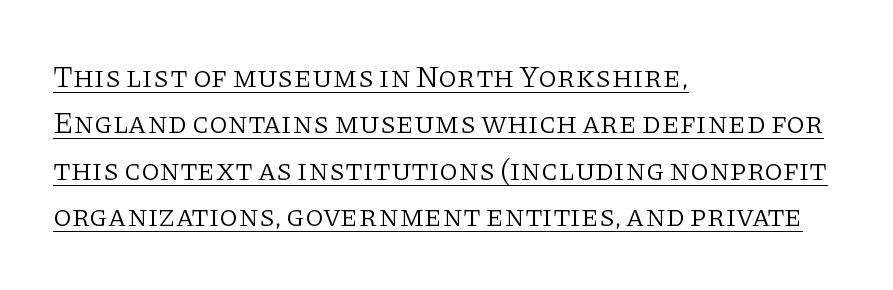
{"serif": "yes", "italic": "no", "bold": "no", "weight": "light", "width": "normal", "stroke_contrast": "low", "x_height": "large", "monospaced": "no", "underline": "yes", "align": "left", "line_spacing": "normal", "line_spacing_ratio": 1.55, "letter_spacing": "normal", "letter_spacing_em": 0.0, "glyph_px": 30}
